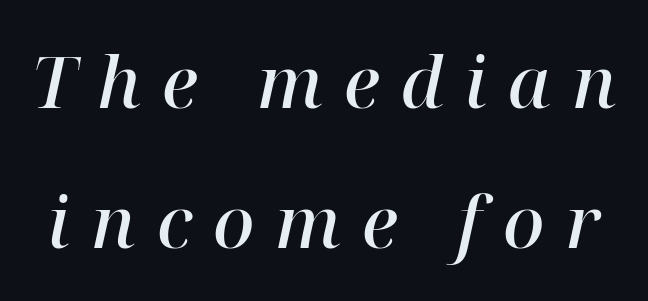
Q: Is the text bold? A: Semi-bold.
Q: Is the text italic (slanted)? A: Yes, it leans right by about 12 degrees.
Q: Is the typeface a serif or a sans-serif typeface? A: Serif.
Q: Is the text underlined? A: No.
Q: Is the spacing between letters normal or unusually wide? A: Unusually wide.
Q: Is the spacing between lines tight, normal or loose? A: Loose.
Q: Width (condensed, normal, or wide)? A: Normal.
Q: Stroke contrast? A: High.
Q: x-height? A: Medium.
Q: Monospaced? A: No.
